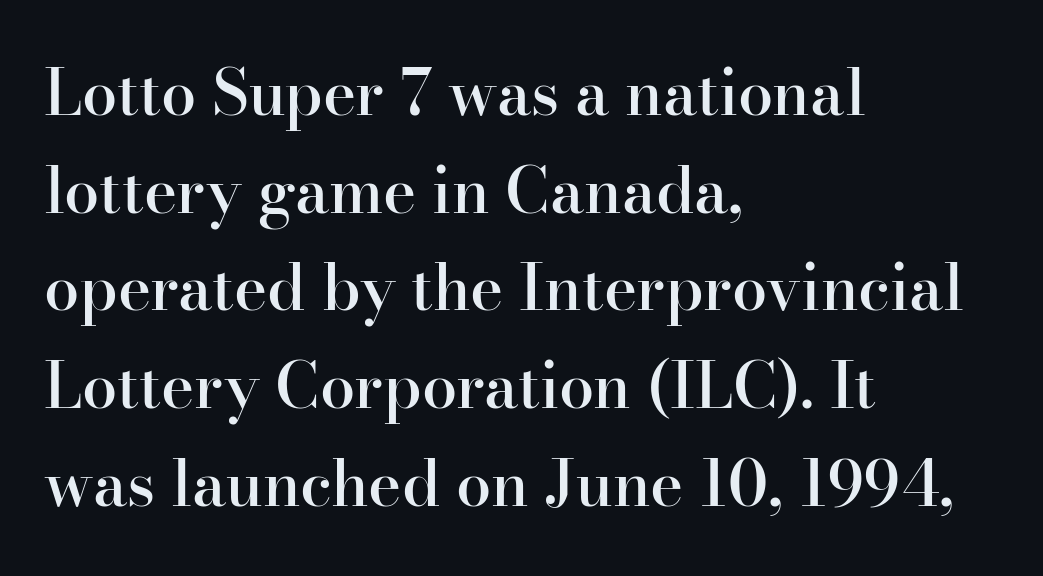
{"serif": "yes", "italic": "no", "bold": "semi", "weight": "semibold", "width": "normal", "stroke_contrast": "high", "x_height": "small", "monospaced": "no", "underline": "no", "align": "left", "line_spacing": "normal", "line_spacing_ratio": 1.55, "letter_spacing": "normal", "letter_spacing_em": 0.0, "glyph_px": 63}
